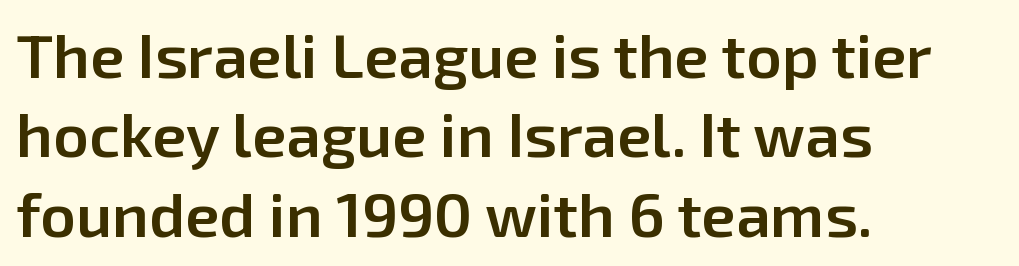
Q: Is the text bold? A: Semi-bold.
Q: Is the text italic (slanted)? A: No, it is upright.
Q: Is the typeface a serif or a sans-serif typeface? A: Sans-serif.
Q: Is the text underlined? A: No.
Q: How is the paragraph aligned? A: Left-aligned.
Q: Is the spacing between letters normal or unusually wide? A: Normal.
Q: Is the spacing between lines tight, normal or loose? A: Normal.
Q: Width (condensed, normal, or wide)? A: Normal.
Q: Stroke contrast? A: Low.
Q: x-height? A: Medium.
Q: Monospaced? A: No.
